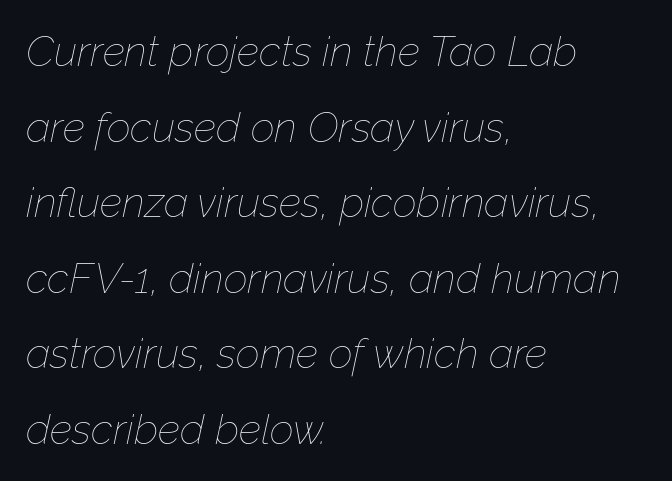
The image shows 42 px thin type, italic (leaning right); set left-aligned, line spacing 1.8x, normal letter spacing, not underlined; low stroke contrast and a medium x-height.
